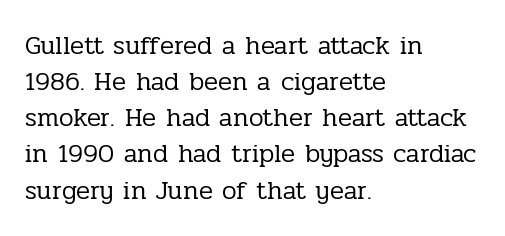
The image shows 26 px text type, upright; set left-aligned, normal line spacing (1.39x), normal letter spacing, not underlined.
